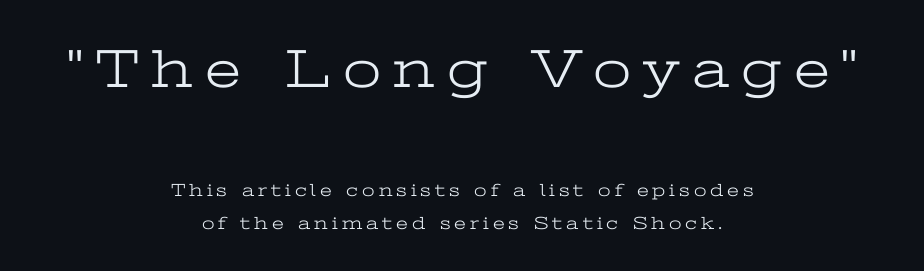
These lines are rendered in a variable-pitch font. Does the lettering tilt? It doesn't — this is upright. Between one letter and the next there's a generous, obvious gap. Is this a sans? No — the strokes have serifs. The strip under each line holds only bare page. Counters stay open thanks to moderate or lighter strokes.
